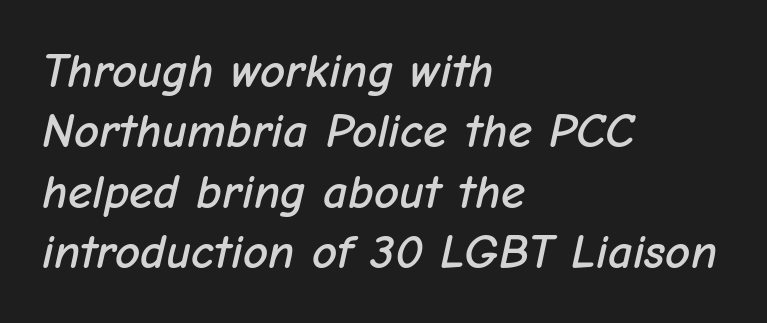
This rendering uses left alignment, leaving the right contour irregular. The type is set solid horizontally, with unmodified tracking. It's the slanting kind of type. The rendering uses natural spacing where letterforms have individual widths. Rule under the text: the space is simply empty.
